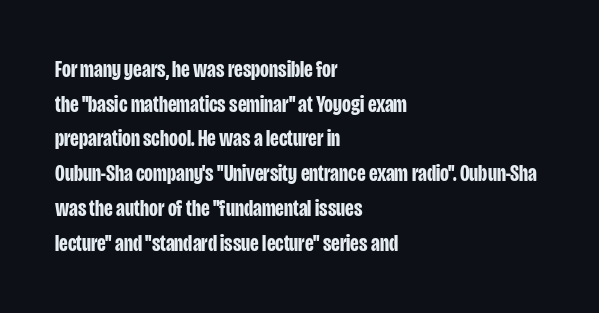
Every stem runs plumb, perpendicular to the baseline. The typesetting leans heavy: a genuine bold. Anything drawn beneath the words? Only blank space. The paragraph shown leans on its left margin. In terms of letterspacing, this is plain default setting. The space between consecutive lines is moderate.
